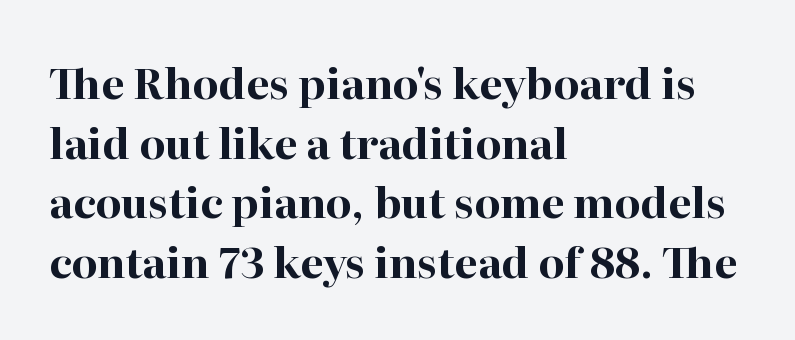
The image shows 42 px bold serif type, upright; set left-aligned, normal line spacing (1.42x), normal letter spacing, not underlined; high stroke contrast and a medium x-height.
